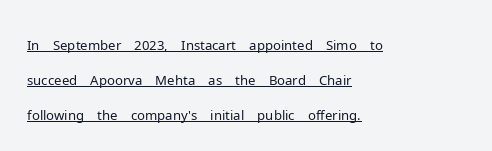
Teacher's note: observe the even left margin — that is flush-left alignment. Decoration check: the copy is underlined. The line-height multiplier appears to be the usual default. You could call the tracking neutral — neither tight nor loose. A light-to-regular cut is what we see here. A roman cut, with each character standing at attention.
